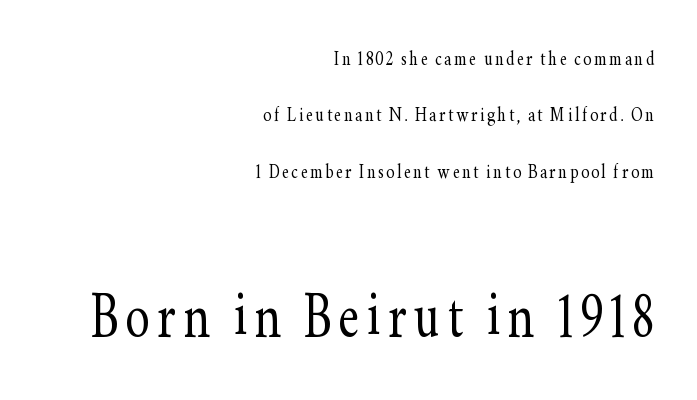
The font's upright variant was chosen for this text. Does the copy run flush right? Yes — the right margin is perfectly even. Leading is clearly above the norm, producing a sparse column. Type style note: has serifs.
